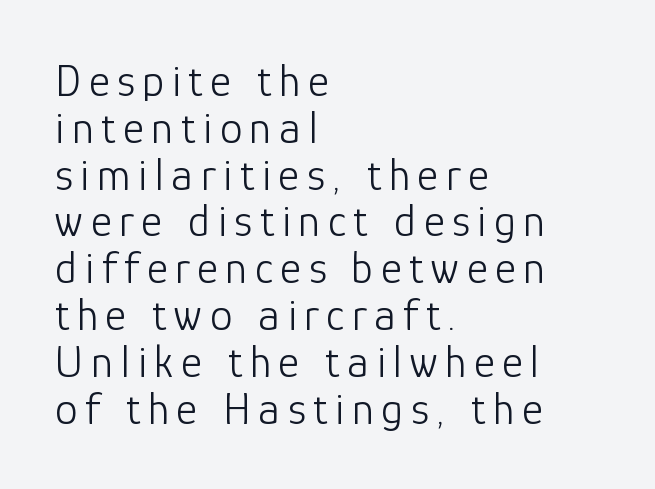
Each row of text sits above clean, open space. Left-aligned paragraph, ragged on the right. Nothing sits at the stroke ends, so this counts as sans-serif. The type sits square on the baseline with zero lean. Is the type heavy? It reads as light-to-regular instead.
